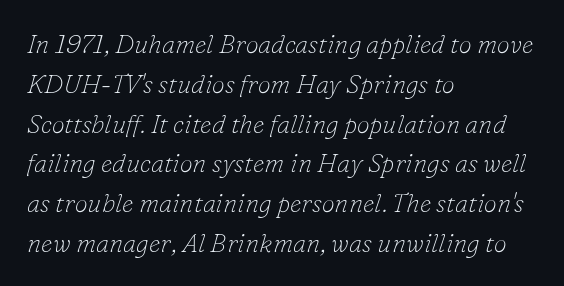
The image shows 26 px text type, italic (leaning right); set left-aligned, normal line spacing (1.53x), normal letter spacing, not underlined.
